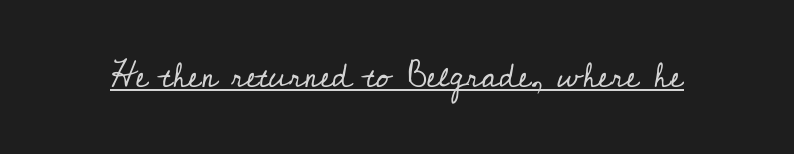
{"serif": "yes", "bold": "no", "weight": "regular", "width": "normal", "stroke_contrast": "low", "x_height": "small", "monospaced": "no", "underline": "yes", "letter_spacing": "normal", "letter_spacing_em": 0.0, "glyph_px": 34}
